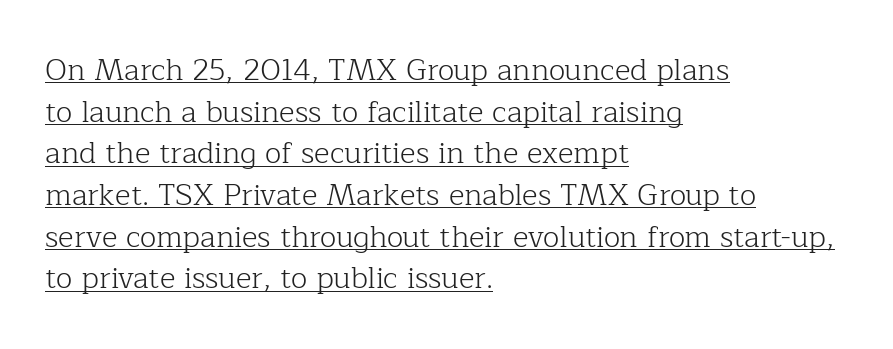
This is underlined copy, the kind a proofreader might mark for attention. Think standard paragraph weight, or any step lighter than that. Successive baselines arrive at the customary interval. Short and long lines alike share a common starting point at left.
